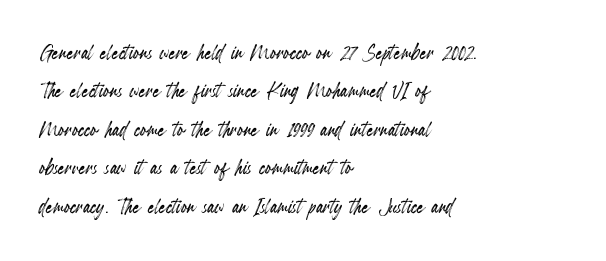
Q: Is the text italic (slanted)? A: Yes.
Q: Is the text underlined? A: No.
Q: How is the paragraph aligned? A: Left-aligned.
Q: Is the spacing between letters normal or unusually wide? A: Normal.
Q: Is the spacing between lines tight, normal or loose? A: Normal.
